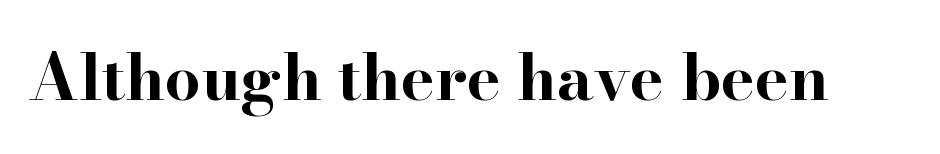
As a designer I'd log this as weight 700, bold. No extra tracking has been applied to these lines. Letters rest on an invisible, unmarked baseline. A typesetter would label this face a serif. This sample has the flowing, uneven cadence of proportional lettering.
